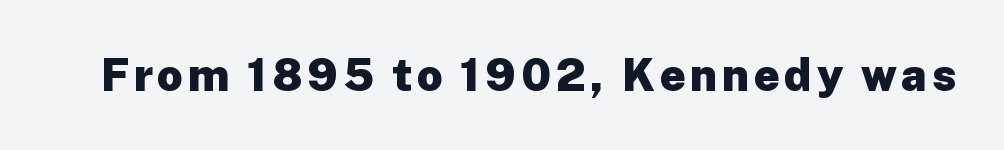
Q: Is the text bold? A: Yes.
Q: Is the text italic (slanted)? A: No, it is upright.
Q: Is the typeface a serif or a sans-serif typeface? A: Sans-serif.
Q: Is the text underlined? A: No.
Q: Width (condensed, normal, or wide)? A: Normal.
Q: Stroke contrast? A: Low.
Q: x-height? A: Medium.
Q: Monospaced? A: No.
